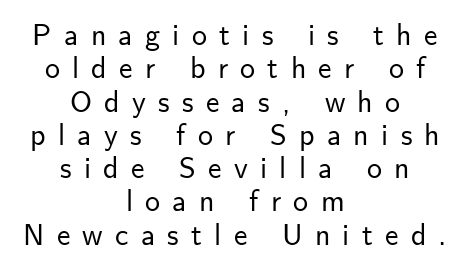
Q: Is the text italic (slanted)? A: No, it is upright.
Q: Is the typeface a serif or a sans-serif typeface? A: Sans-serif.
Q: Is the text underlined? A: No.
Q: How is the paragraph aligned? A: Centered.
Q: Is the spacing between letters normal or unusually wide? A: Unusually wide.
Q: Is the spacing between lines tight, normal or loose? A: Tight.
Q: Width (condensed, normal, or wide)? A: Normal.
Q: Stroke contrast? A: Low.
Q: x-height? A: Small.
Q: Monospaced? A: No.
